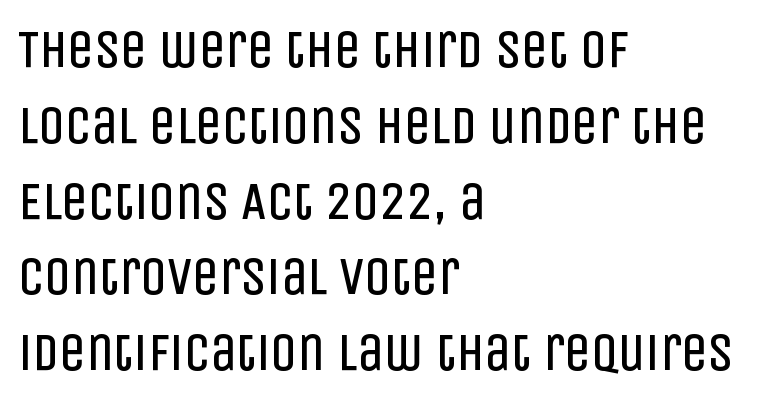
The image shows 53 px regular-weight, condensed sans-serif type, upright; set left-aligned, normal line spacing (1.43x), normal letter spacing, not underlined; low stroke contrast and a large x-height.
